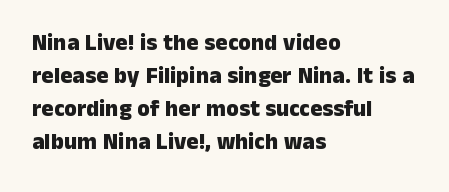
The gaps between neighbouring characters are ordinary and unremarkable. A dark, heavy texture on the line: the type is bold. Leftover space on each line is placed entirely after the last word. Reading down the column, the eye jumps a familiar distance to each next line. This is the regular roman posture of the typeface.
